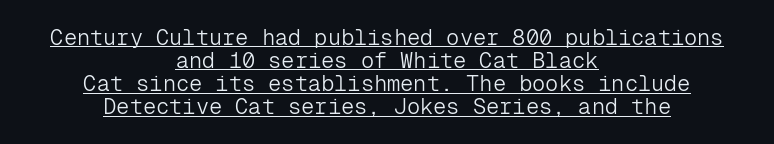
{"italic": "no", "bold": "no", "underline": "yes", "align": "center", "line_spacing": "tight", "line_spacing_ratio": 1.05, "letter_spacing": "normal", "letter_spacing_em": 0.0, "glyph_px": 22}
